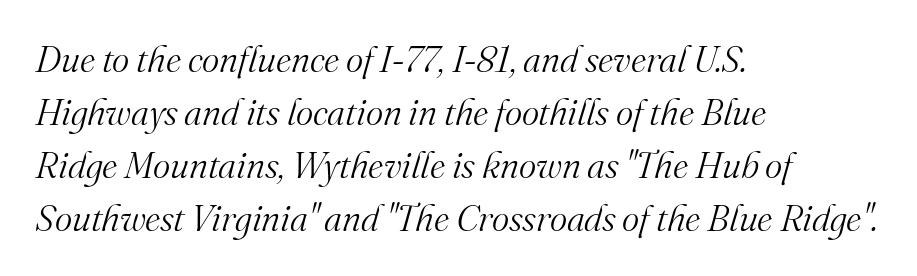
The image shows 37 px light serif type, italic (leaning right); set left-aligned, normal line spacing (1.43x), normal letter spacing, not underlined; medium stroke contrast and a small x-height.
